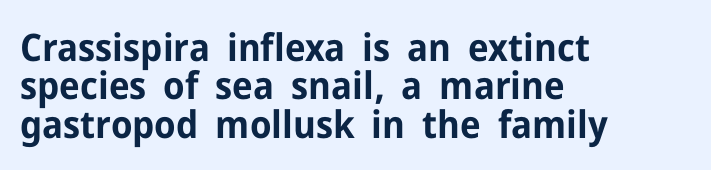
Serifs: no, the terminals of the letterforms are clean. The designer dialed line spacing down below the default. Do the letters lean? They stand straight. Chunky letters — that's bold for sure. Here the glyphs are tracked normally, forming tight word shapes. Think of a printed novel: that variable character pitch is what you see here.
